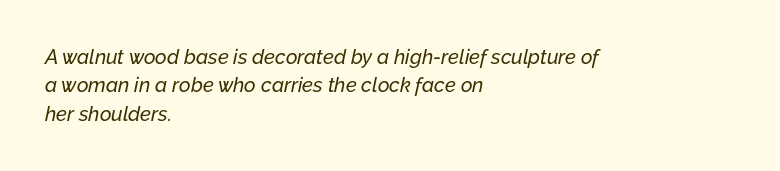
In terms of letterspacing, this is plain default setting. Reading down the column, the eye jumps a familiar distance to each next line. Clear beneath every line of the passage. Teacher's note: observe the even left margin — that is flush-left alignment. Slant detected: the letters are inclined.
